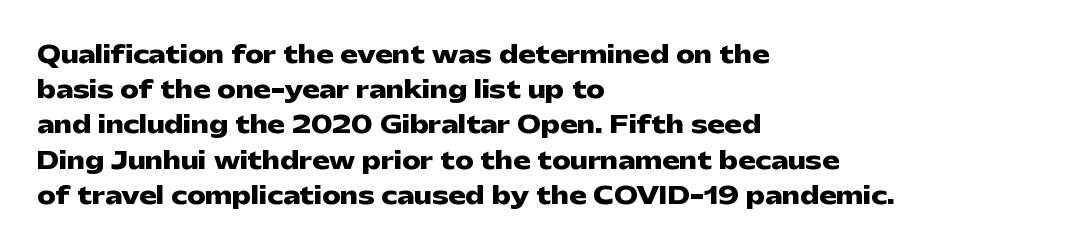
Each new line begins a customary step beneath the previous one. This rendering leaves character spacing at its baseline value. The lettering stays uniformly vertical, giving the passage a roman look. This rendering features lettering with no underline. A student would call this left alignment; a typographer would say flush left, rag right. Is the type bold? Yes — the strokes are clearly thick and heavy.
